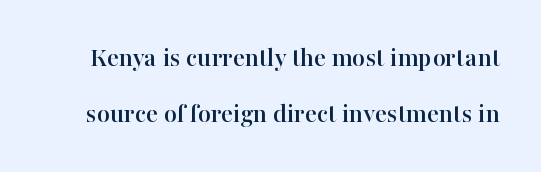
When letters stand straight like this, we call the style roman or upright. The letters advance in unequal steps, a hallmark of proportional type. What stands out about the letter spacing? Nothing — it is the standard amount. This rendering employs a face with finishing strokes, i.e., a serif. The strip under each line holds only bare page.
